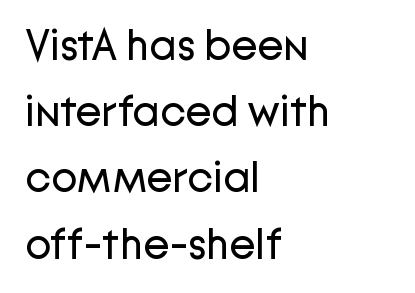
Q: Is the text bold? A: No.
Q: Is the text italic (slanted)? A: No, it is upright.
Q: Is the typeface a serif or a sans-serif typeface? A: Sans-serif.
Q: Is the text underlined? A: No.
Q: How is the paragraph aligned? A: Left-aligned.
Q: Is the spacing between letters normal or unusually wide? A: Normal.
Q: Is the spacing between lines tight, normal or loose? A: Normal.
Q: Width (condensed, normal, or wide)? A: Normal.
Q: Stroke contrast? A: Low.
Q: x-height? A: Medium.
Q: Monospaced? A: No.
